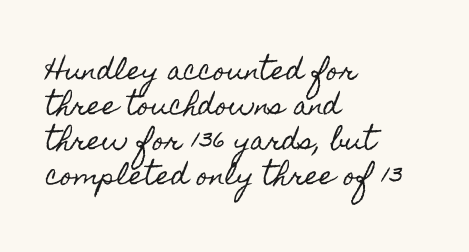
{"underline": "no", "align": "left", "line_spacing": "normal", "line_spacing_ratio": 1.4, "letter_spacing": "normal", "letter_spacing_em": 0.0, "glyph_px": 25}
